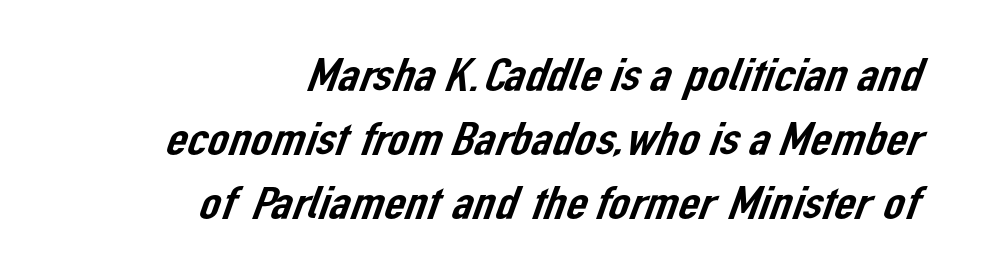
Spacing verdict: proportional, widths tailored to each character. The letters carry no serifs — their stems end cleanly without finishing strokes. If you drew a ruler down the right edge, every line would touch it. In terms of leading, this rendering sits right in the middle. Nobody touched the tracking dial on this one.
